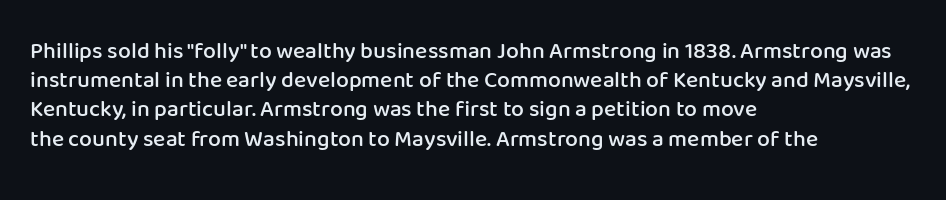
Q: Is the text bold? A: Semi-bold.
Q: Is the text italic (slanted)? A: No, it is upright.
Q: Is the text underlined? A: No.
Q: How is the paragraph aligned? A: Left-aligned.
Q: Is the spacing between letters normal or unusually wide? A: Normal.
Q: Is the spacing between lines tight, normal or loose? A: Normal.
